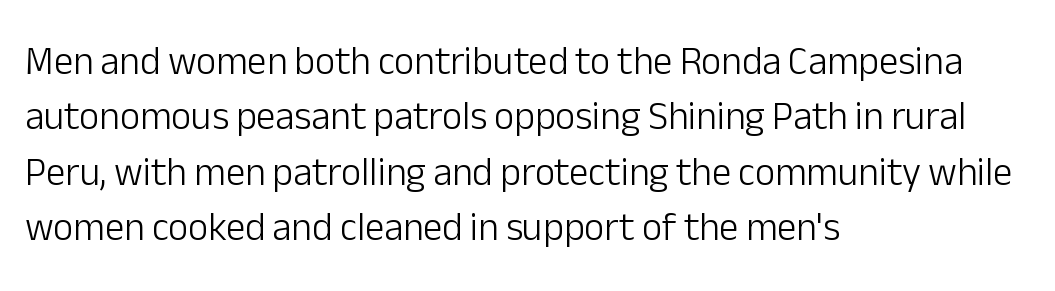
The lines in this sample share a left origin and differ only in where they stop. On a weight scale, this lands at 450 or below. No italicization has been applied; the sample stays upright. Regular leading.
